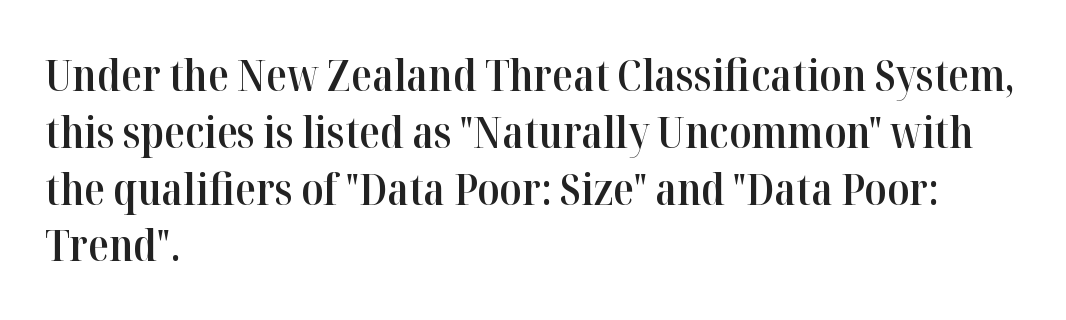
Q: Is the text bold? A: Semi-bold.
Q: Is the text italic (slanted)? A: No, it is upright.
Q: Is the typeface a serif or a sans-serif typeface? A: Serif.
Q: Is the text underlined? A: No.
Q: How is the paragraph aligned? A: Left-aligned.
Q: Is the spacing between letters normal or unusually wide? A: Normal.
Q: Is the spacing between lines tight, normal or loose? A: Normal.
Q: Width (condensed, normal, or wide)? A: Normal.
Q: Stroke contrast? A: High.
Q: x-height? A: Medium.
Q: Monospaced? A: No.
